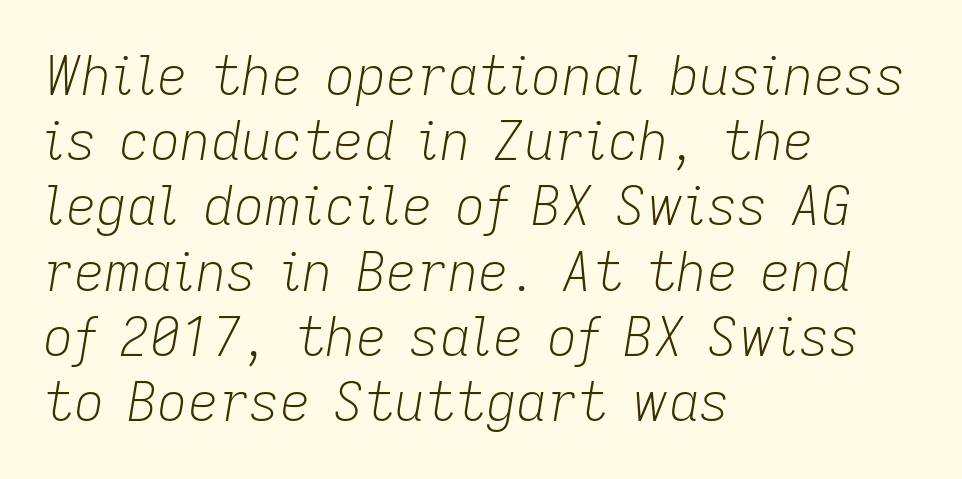
The image shows 53 px light type, italic (leaning right); set left-aligned, line spacing 1.23x, normal letter spacing, not underlined; low stroke contrast and a medium x-height.
